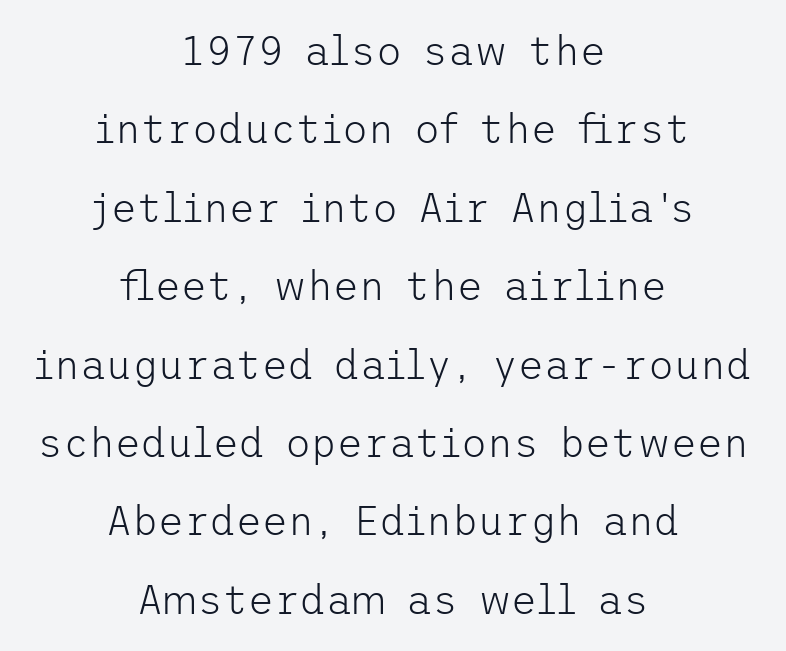
Caption: multi-line text, centered on the measure. Each word holds together tightly as a unit, with standard inter-letter gaps. Style check: upright. The font is comparable to plain body text, perhaps lighter. Regarding serifs, this sample does without them. A bare baseline throughout the passage.
